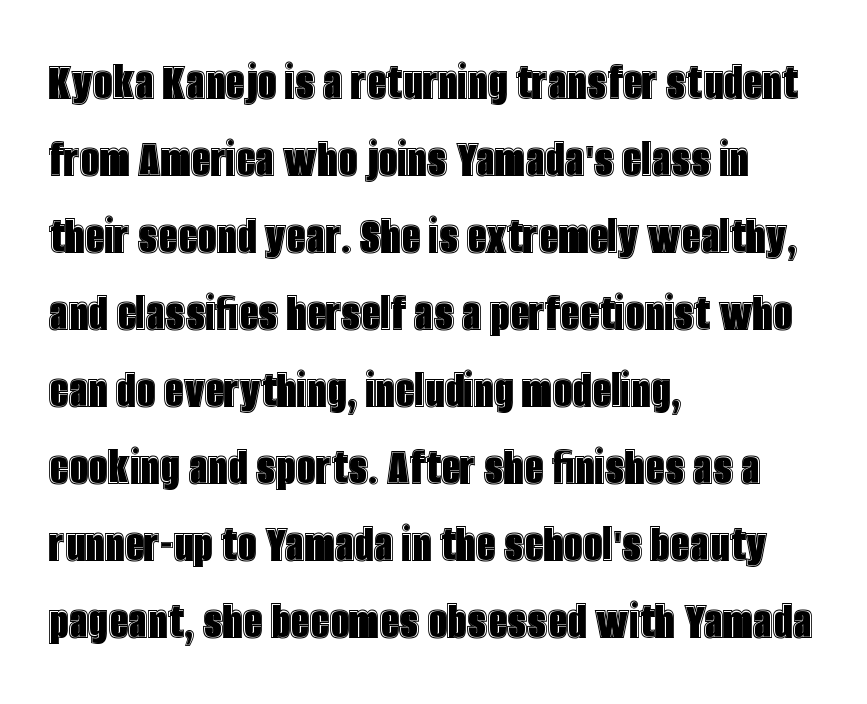
{"italic": "no", "width": "condensed", "x_height": "large", "monospaced": "no", "underline": "no", "align": "left", "line_spacing": "normal", "line_spacing_ratio": 1.4, "letter_spacing": "normal", "letter_spacing_em": 0.0, "glyph_px": 55}
